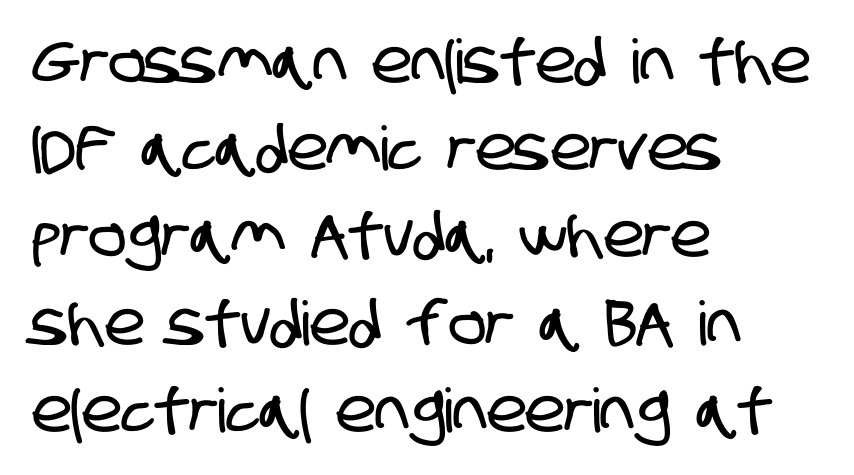
{"serif": "no", "width": "condensed", "stroke_contrast": "low", "x_height": "large", "monospaced": "no", "underline": "no", "align": "left", "line_spacing": "normal", "line_spacing_ratio": 1.43, "letter_spacing": "normal", "letter_spacing_em": 0.0, "glyph_px": 61}
